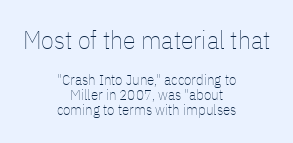
The words here are not underlined. A typesetter would call this leading minimal, almost set solid. Letters have the restrained weight of plain body copy at most. Does the lettering tilt? It doesn't — this is upright.
